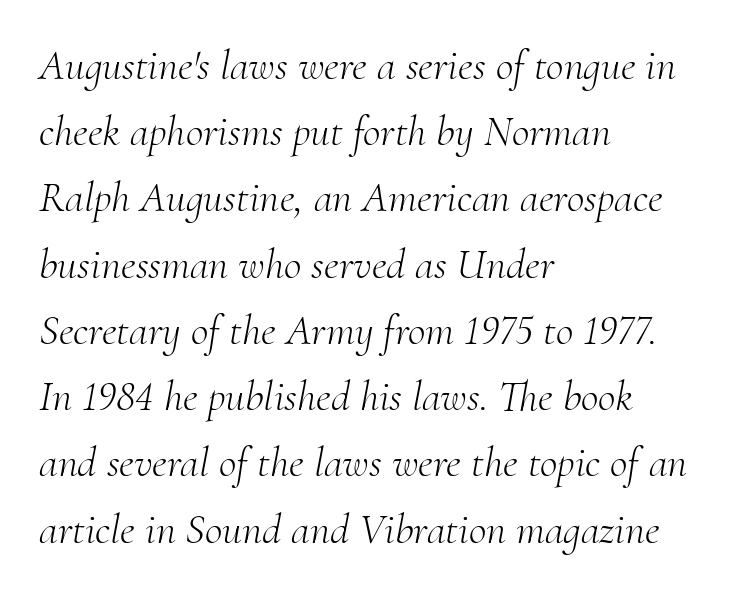
Q: Is the text bold? A: No.
Q: Is the text italic (slanted)? A: Yes, it leans right by about 10 degrees.
Q: Is the typeface a serif or a sans-serif typeface? A: Serif.
Q: Is the text underlined? A: No.
Q: How is the paragraph aligned? A: Left-aligned.
Q: Is the spacing between letters normal or unusually wide? A: Normal.
Q: Is the spacing between lines tight, normal or loose? A: Normal.
Q: Width (condensed, normal, or wide)? A: Normal.
Q: Stroke contrast? A: Medium.
Q: x-height? A: Small.
Q: Monospaced? A: No.
